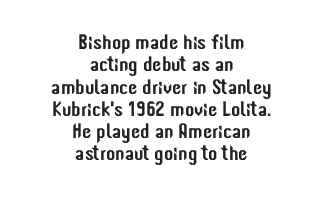
The image shows 21 px text type, upright; set centered, tight line spacing (1.06x), normal letter spacing, not underlined.
